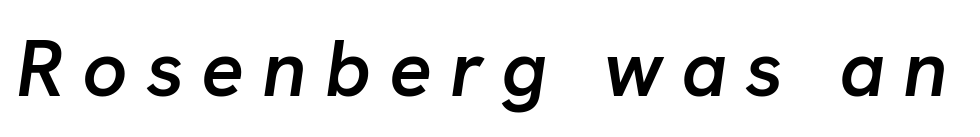
{"italic": "yes", "lean": "right", "slant_degrees": 8, "bold": "semi", "weight": "semibold", "width": "normal", "stroke_contrast": "low", "x_height": "medium", "monospaced": "no", "underline": "no", "letter_spacing": "wide", "letter_spacing_em": 0.22, "glyph_px": 80}
